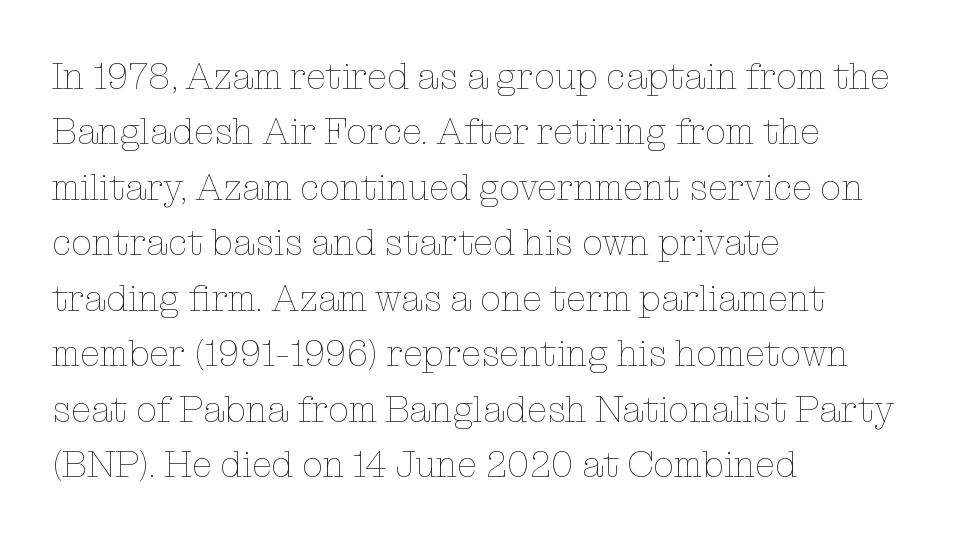
The image shows 37 px thin type, upright; set left-aligned, normal line spacing (1.5x), normal letter spacing, not underlined; low stroke contrast and a medium x-height.
